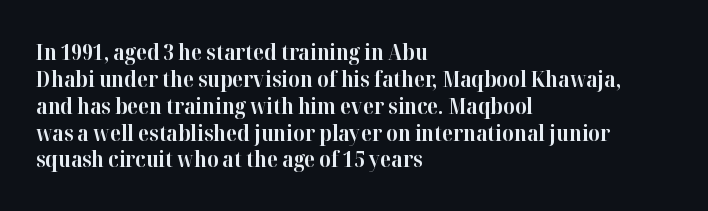
Q: Is the text bold? A: Yes.
Q: Is the text italic (slanted)? A: No, it is upright.
Q: Is the text underlined? A: No.
Q: How is the paragraph aligned? A: Left-aligned.
Q: Is the spacing between letters normal or unusually wide? A: Normal.
